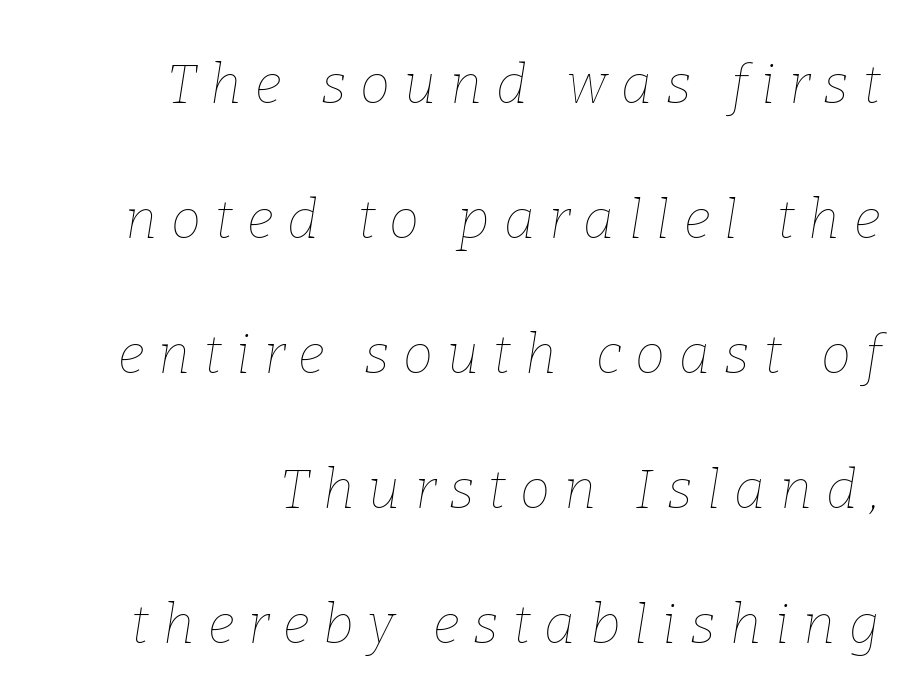
Q: Is the text bold? A: No.
Q: Is the text italic (slanted)? A: Yes, it leans right by about 9 degrees.
Q: Is the text underlined? A: No.
Q: How is the paragraph aligned? A: Right-aligned.
Q: Is the spacing between letters normal or unusually wide? A: Unusually wide.
Q: Is the spacing between lines tight, normal or loose? A: Loose.
Q: Width (condensed, normal, or wide)? A: Normal.
Q: Stroke contrast? A: Low.
Q: x-height? A: Medium.
Q: Monospaced? A: No.
